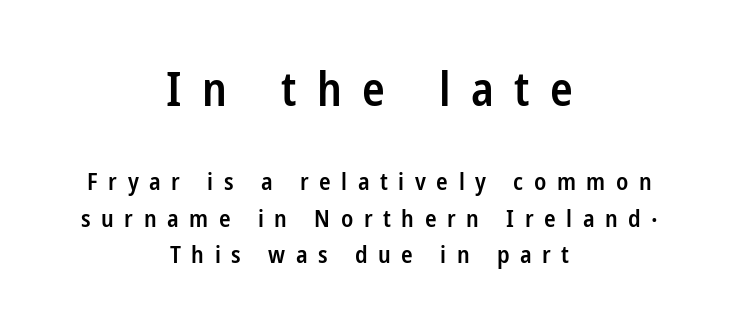
{"serif": "no", "italic": "no", "bold": "semi", "weight": "semibold", "width": "condensed", "stroke_contrast": "low", "x_height": "medium", "monospaced": "no", "underline": "no", "align": "center", "line_spacing": "normal", "line_spacing_ratio": 1.52, "letter_spacing": "wide", "letter_spacing_em": 0.44, "larger_block": "first", "size_ratio": 1.96, "glyph_px": 47}
